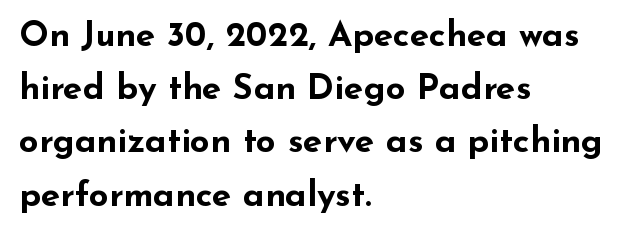
Regular leading. Spacing verdict: proportional, widths tailored to each character. No italicization has been applied; the sample stays upright. Font category for this specimen: sans-serif. Typeset ragged right — the left edge is the straight one. The strokes are fattened all the way to bold.
